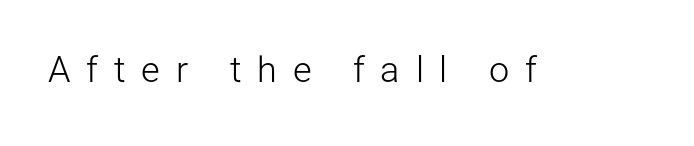
The image shows 36 px light sans-serif type, upright; set unusually wide letter spacing (+0.44 em), not underlined; low stroke contrast and a medium x-height.
